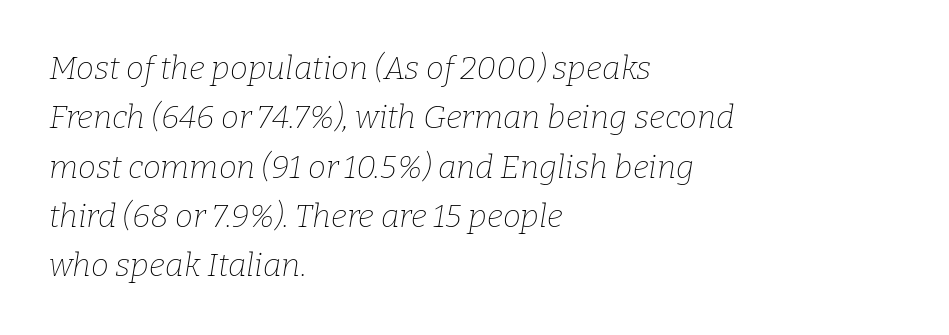
Teacher's note: observe the even left margin — that is flush-left alignment. Slanted lettering throughout. The characters display serif detailing at their extremities. Baseline-to-baseline distance is the conventional proportion of letter height. Varying glyph widths throughout — classic text-font behaviour. This sample uses plain, unmodified letter spacing.
